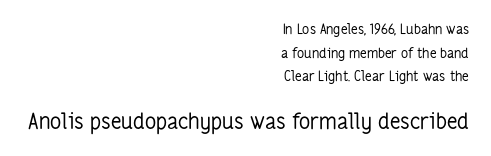
Alignment: flush right. Two sizes are in play, and the larger belongs to the second block. A clean baseline with only descenders dipping below it. Posture: upright roman.
